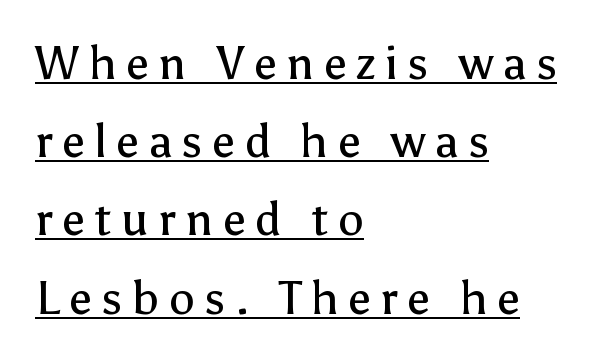
{"serif": "no", "italic": "no", "bold": "no", "weight": "regular", "width": "normal", "stroke_contrast": "low", "x_height": "medium", "monospaced": "no", "underline": "yes", "align": "left", "line_spacing": "normal", "line_spacing_ratio": 1.7, "letter_spacing": "wide", "letter_spacing_em": 0.21, "glyph_px": 46}
